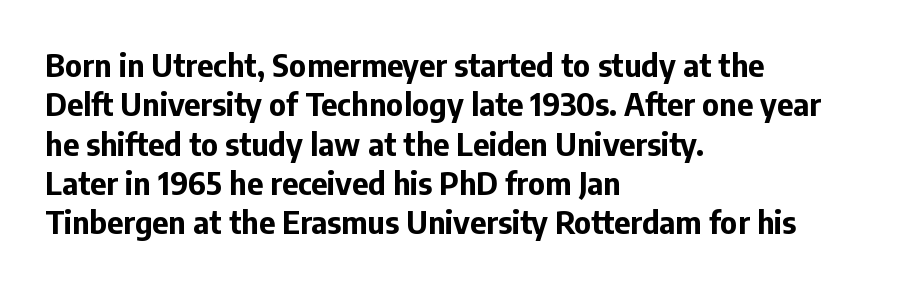
{"serif": "no", "italic": "no", "bold": "yes", "weight": "bold", "width": "normal", "stroke_contrast": "low", "x_height": "medium", "monospaced": "no", "underline": "no", "align": "left", "line_spacing": "normal", "line_spacing_ratio": 1.27, "letter_spacing": "normal", "letter_spacing_em": 0.0, "glyph_px": 31}
